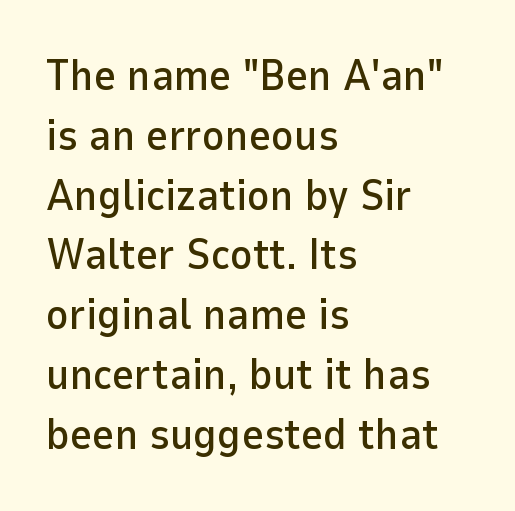
Q: Is the text italic (slanted)? A: No, it is upright.
Q: Is the typeface a serif or a sans-serif typeface? A: Sans-serif.
Q: Is the text underlined? A: No.
Q: How is the paragraph aligned? A: Left-aligned.
Q: Is the spacing between letters normal or unusually wide? A: Normal.
Q: Is the spacing between lines tight, normal or loose? A: Normal.
Q: Width (condensed, normal, or wide)? A: Normal.
Q: Stroke contrast? A: Low.
Q: x-height? A: Medium.
Q: Monospaced? A: No.
